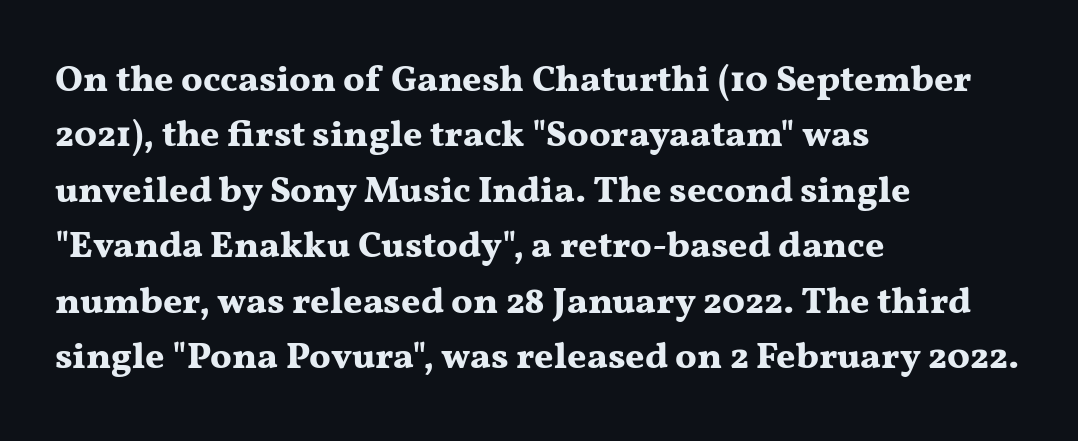
{"serif": "yes", "italic": "no", "bold": "yes", "weight": "bold", "width": "wide", "stroke_contrast": "medium", "x_height": "medium", "monospaced": "no", "underline": "no", "align": "left", "line_spacing": "normal", "line_spacing_ratio": 1.5, "letter_spacing": "normal", "letter_spacing_em": 0.0, "glyph_px": 37}
